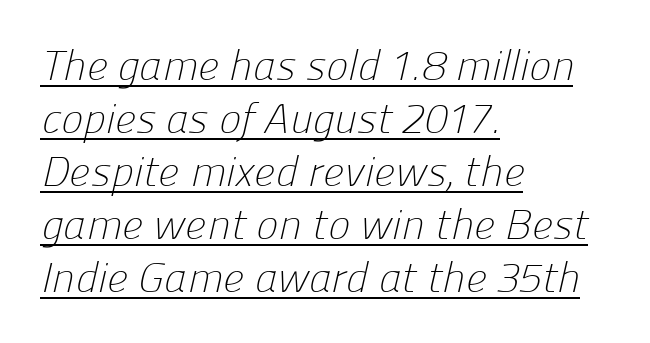
Q: Is the text bold? A: No.
Q: Is the typeface a serif or a sans-serif typeface? A: Sans-serif.
Q: Is the text underlined? A: Yes.
Q: How is the paragraph aligned? A: Left-aligned.
Q: Is the spacing between letters normal or unusually wide? A: Normal.
Q: Is the spacing between lines tight, normal or loose? A: Normal.
Q: Width (condensed, normal, or wide)? A: Normal.
Q: Stroke contrast? A: Low.
Q: x-height? A: Medium.
Q: Monospaced? A: No.
